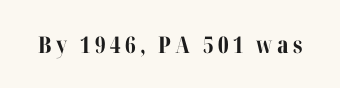
Q: Is the text bold? A: Yes.
Q: Is the text italic (slanted)? A: No, it is upright.
Q: Is the text underlined? A: No.
